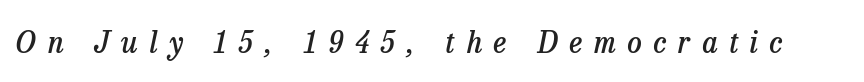
{"serif": "yes", "italic": "yes", "lean": "right", "slant_degrees": 13, "bold": "semi", "weight": "semibold", "width": "normal", "stroke_contrast": "low", "x_height": "medium", "monospaced": "no", "underline": "no", "letter_spacing": "wide", "letter_spacing_em": 0.4, "glyph_px": 29}
